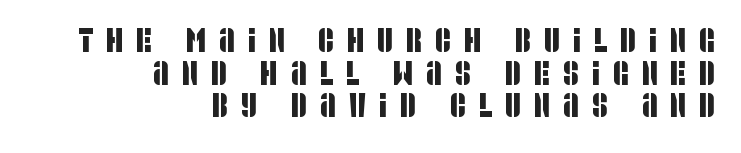
Q: Is the typeface a serif or a sans-serif typeface? A: Sans-serif.
Q: Is the text underlined? A: No.
Q: How is the paragraph aligned? A: Right-aligned.
Q: Is the spacing between letters normal or unusually wide? A: Unusually wide.
Q: Is the spacing between lines tight, normal or loose? A: Tight.
Q: Width (condensed, normal, or wide)? A: Condensed.
Q: Stroke contrast? A: Low.
Q: x-height? A: Large.
Q: Monospaced? A: No.
